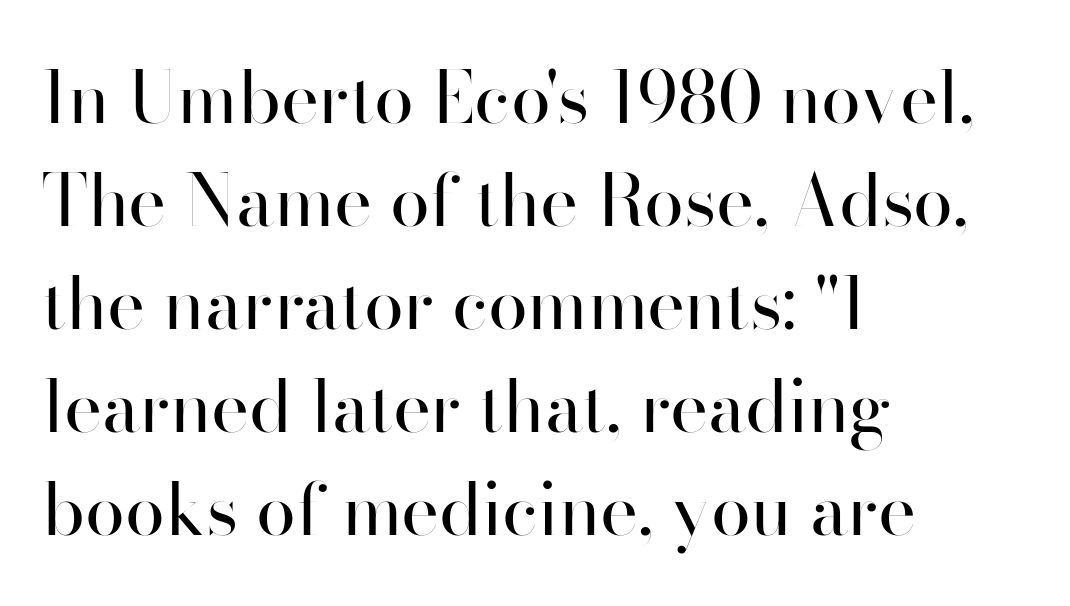
{"serif": "no", "italic": "no", "bold": "no", "weight": "regular", "width": "normal", "stroke_contrast": "high", "x_height": "small", "monospaced": "no", "underline": "no", "align": "left", "line_spacing": "normal", "line_spacing_ratio": 1.43, "letter_spacing": "normal", "letter_spacing_em": 0.0, "glyph_px": 72}
